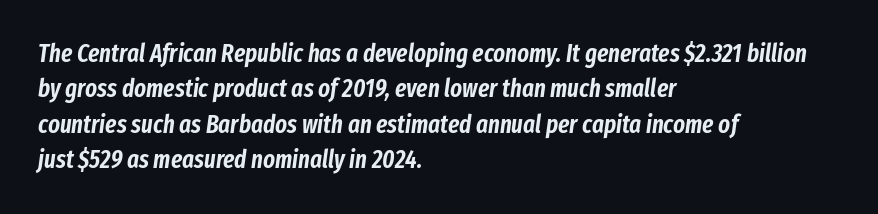
The image shows 25 px text type, italic (leaning right); set left-aligned, normal line spacing (1.42x), normal letter spacing, not underlined.
